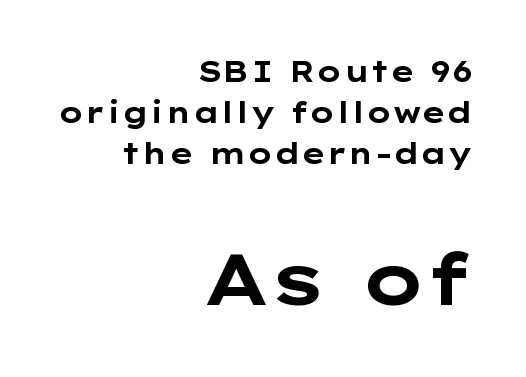
Q: Is the text bold? A: Yes.
Q: Is the text italic (slanted)? A: No, it is upright.
Q: Is the typeface a serif or a sans-serif typeface? A: Sans-serif.
Q: Is the text underlined? A: No.
Q: How is the paragraph aligned? A: Right-aligned.
Q: Is the spacing between letters normal or unusually wide? A: Normal.
Q: Is the spacing between lines tight, normal or loose? A: Normal.
Q: Which block of text is set in a larger size, the first (top) or the second (bottom)? A: The second (bottom) one.
Q: Width (condensed, normal, or wide)? A: Wide.
Q: Stroke contrast? A: Low.
Q: x-height? A: Medium.
Q: Monospaced? A: No.
